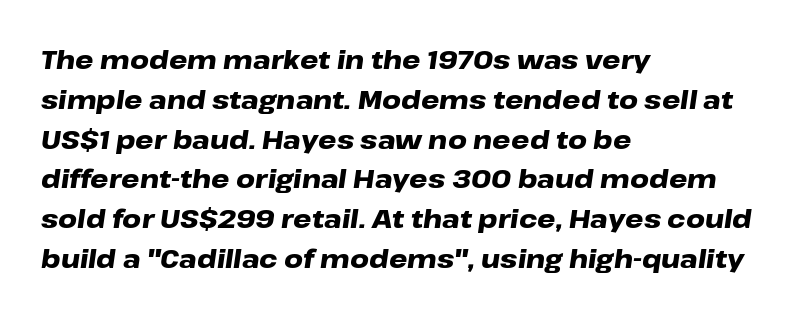
The image shows 26 px bold type, italic (leaning right); set left-aligned, normal line spacing (1.53x), normal letter spacing, not underlined.
